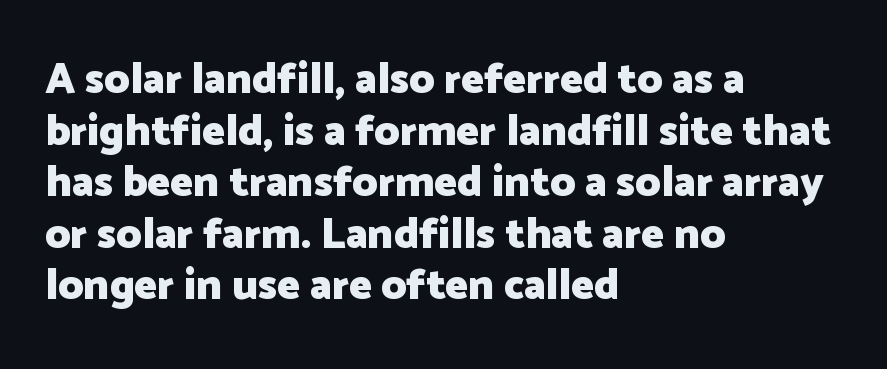
{"serif": "no", "italic": "no", "bold": "yes", "weight": "heavy", "width": "normal", "stroke_contrast": "low", "x_height": "medium", "monospaced": "no", "underline": "no", "align": "left", "line_spacing_ratio": 1.2, "letter_spacing": "normal", "letter_spacing_em": 0.0, "glyph_px": 43}
